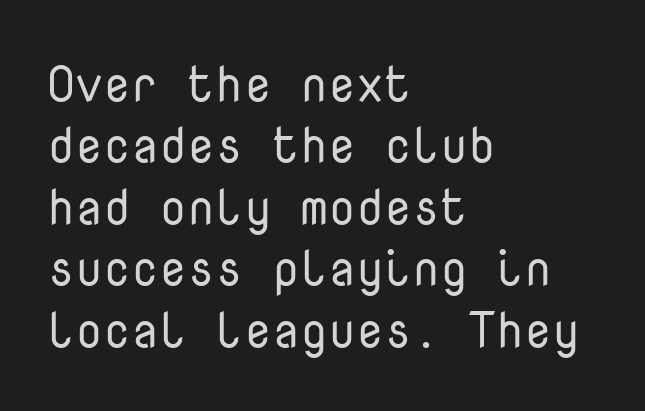
The image shows 50 px regular-weight sans-serif type, upright, monospaced; set left-aligned, line spacing 1.23x, normal letter spacing, not underlined; low stroke contrast and a medium x-height.
